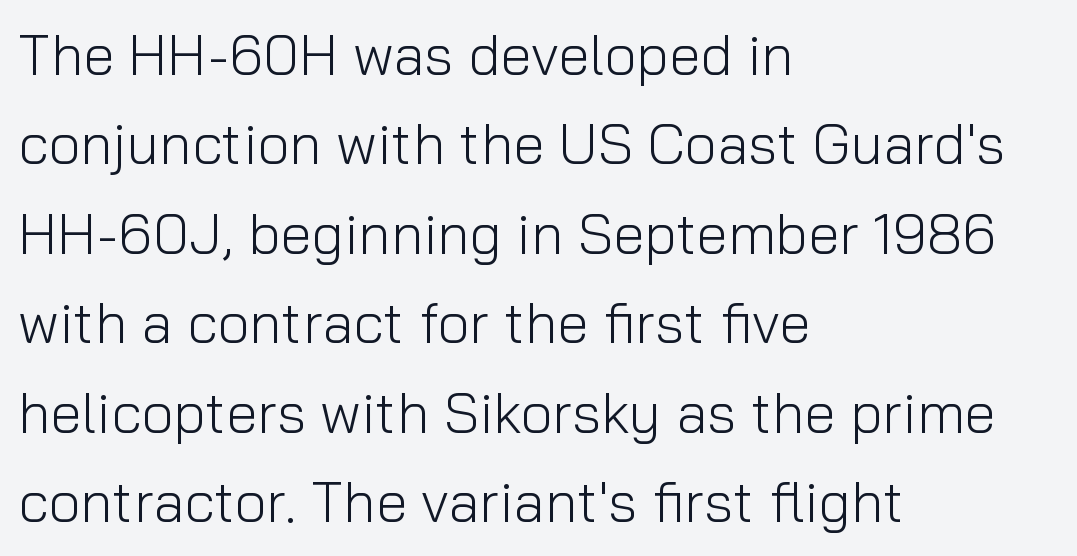
{"serif": "no", "italic": "no", "bold": "no", "weight": "light", "width": "normal", "stroke_contrast": "low", "x_height": "medium", "monospaced": "no", "underline": "no", "align": "left", "line_spacing": "normal", "line_spacing_ratio": 1.57, "letter_spacing": "normal", "letter_spacing_em": 0.0, "glyph_px": 57}
